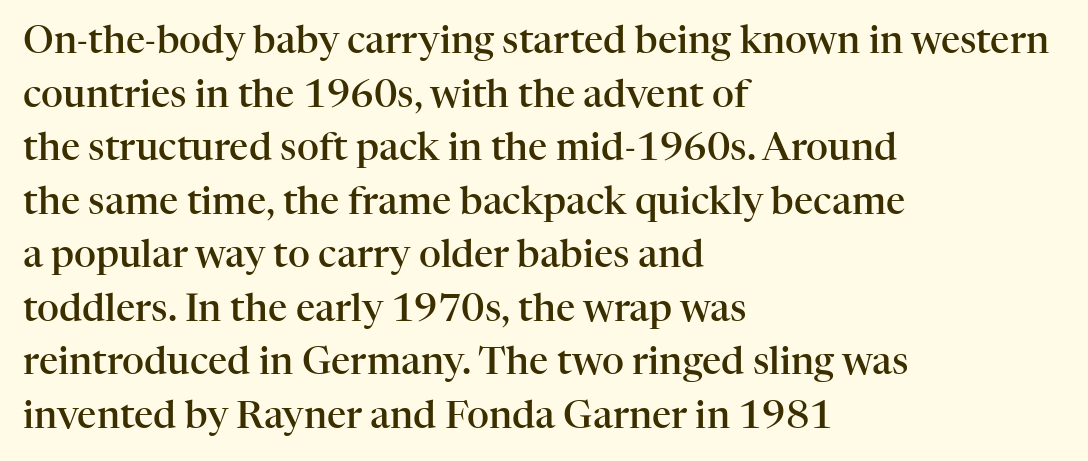
The image shows 38 px semibold serif type, upright; set left-aligned, normal line spacing (1.41x), normal letter spacing, not underlined; high stroke contrast and a medium x-height.
